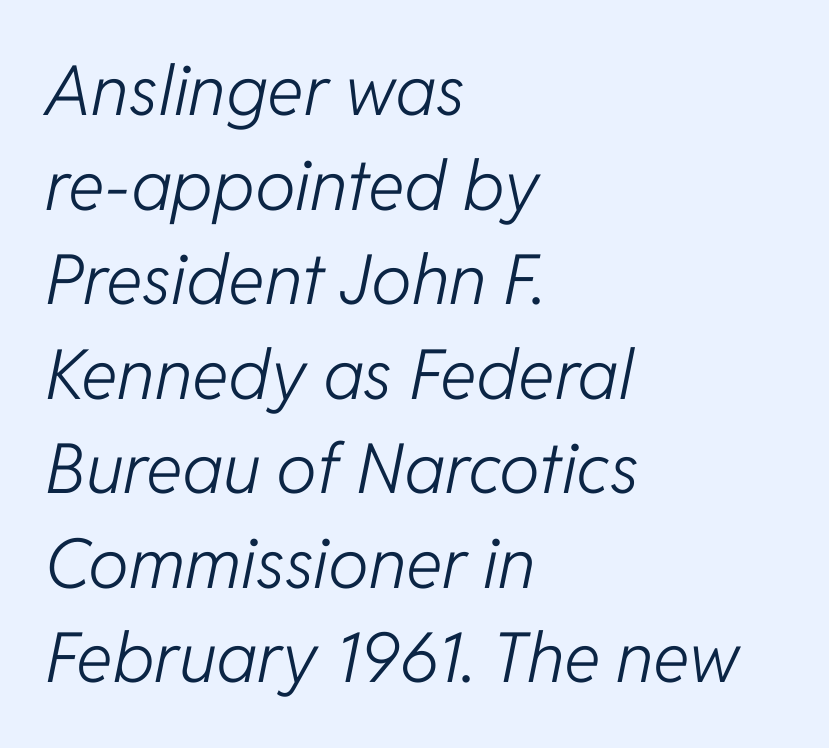
The image shows 69 px light type, italic (leaning right); set left-aligned, normal line spacing (1.37x), normal letter spacing, not underlined; low stroke contrast and a medium x-height.
